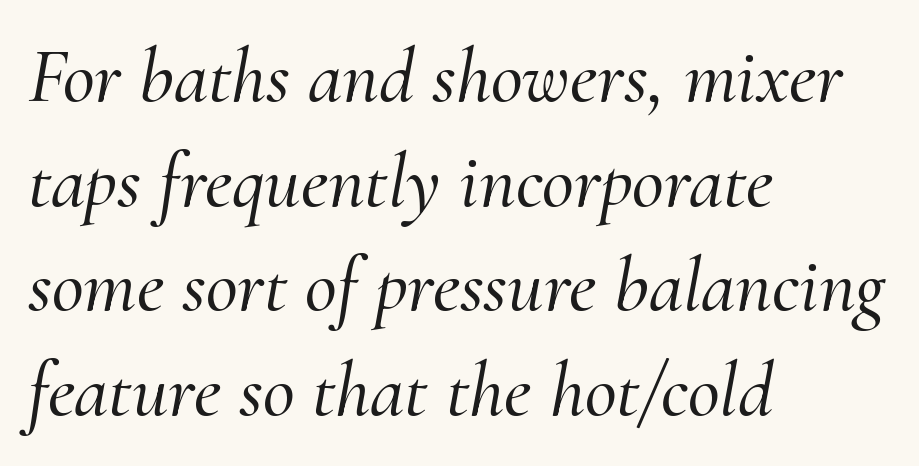
Q: Is the text italic (slanted)? A: Yes, it leans right by about 10 degrees.
Q: Is the typeface a serif or a sans-serif typeface? A: Serif.
Q: Is the text underlined? A: No.
Q: How is the paragraph aligned? A: Left-aligned.
Q: Is the spacing between letters normal or unusually wide? A: Normal.
Q: Is the spacing between lines tight, normal or loose? A: Normal.
Q: Width (condensed, normal, or wide)? A: Normal.
Q: Stroke contrast? A: Medium.
Q: x-height? A: Small.
Q: Monospaced? A: No.
